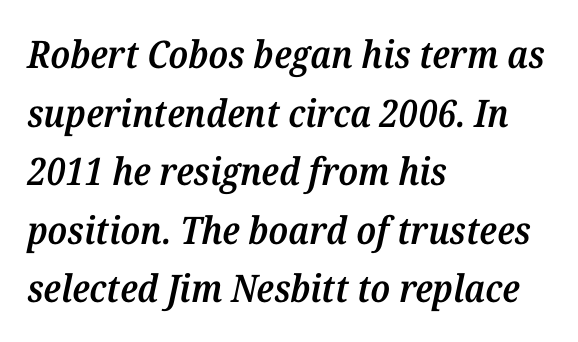
Q: Is the text bold? A: Semi-bold.
Q: Is the text italic (slanted)? A: Yes, it leans right by about 12 degrees.
Q: Is the typeface a serif or a sans-serif typeface? A: Serif.
Q: Is the text underlined? A: No.
Q: How is the paragraph aligned? A: Left-aligned.
Q: Is the spacing between letters normal or unusually wide? A: Normal.
Q: Is the spacing between lines tight, normal or loose? A: Normal.
Q: Width (condensed, normal, or wide)? A: Normal.
Q: Stroke contrast? A: Medium.
Q: x-height? A: Medium.
Q: Monospaced? A: No.
